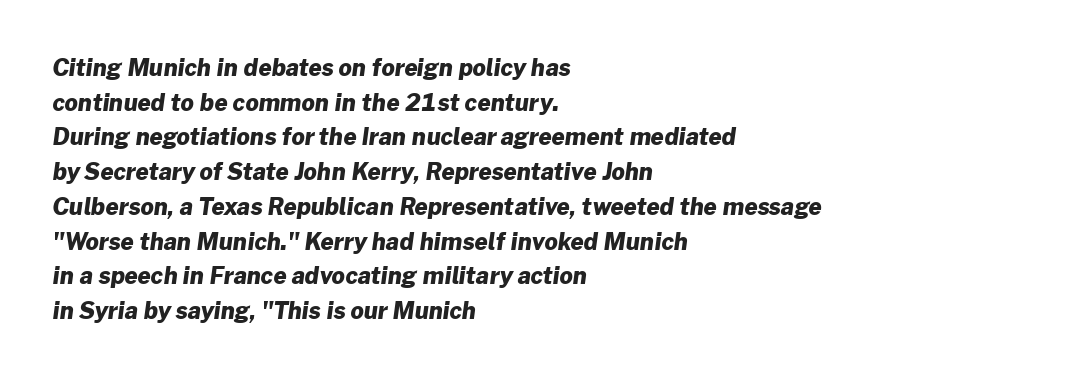
Short note: letters normally spaced. Heavy-handed strokes throughout: this text is bold. The words here are not underlined. The passage is arranged the way most books set body copy — flush left. Vertical spacing — default.
